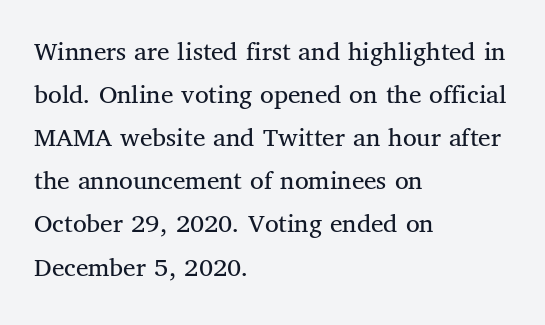
{"serif": "yes", "italic": "no", "bold": "no", "weight": "regular", "width": "normal", "stroke_contrast": "medium", "x_height": "medium", "monospaced": "no", "underline": "no", "align": "left", "line_spacing": "normal", "line_spacing_ratio": 1.54, "letter_spacing": "normal", "letter_spacing_em": 0.0, "glyph_px": 28}
